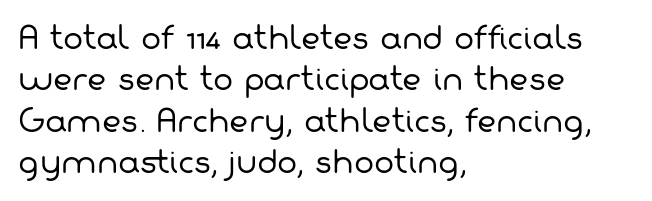
Is this a heavy cut? Hardly; it is regular or lighter. Tracking here is standard; glyphs follow each other at the usual distance. Type style note: lacks serifs. Which margin do the lines hug? The left one — the right edge is uneven. Here the designer chose a conventional face with non-uniform glyph widths.
